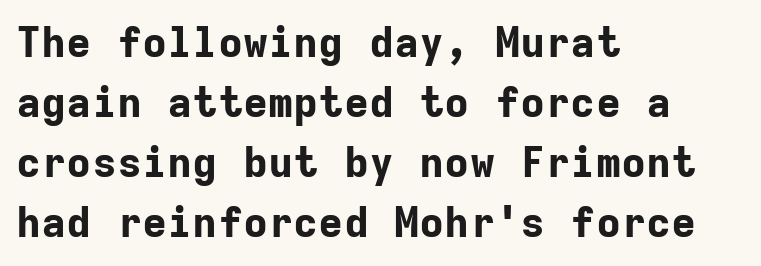
What kind of face is this? One without serifs — a sans. Short note: letters normally spaced. Spacing verdict: monospaced, one width for all characters. Nobody drew a line under any word here. Vertical spacing — default. The text block is weighted toward the left margin, trailing off unevenly rightward.
